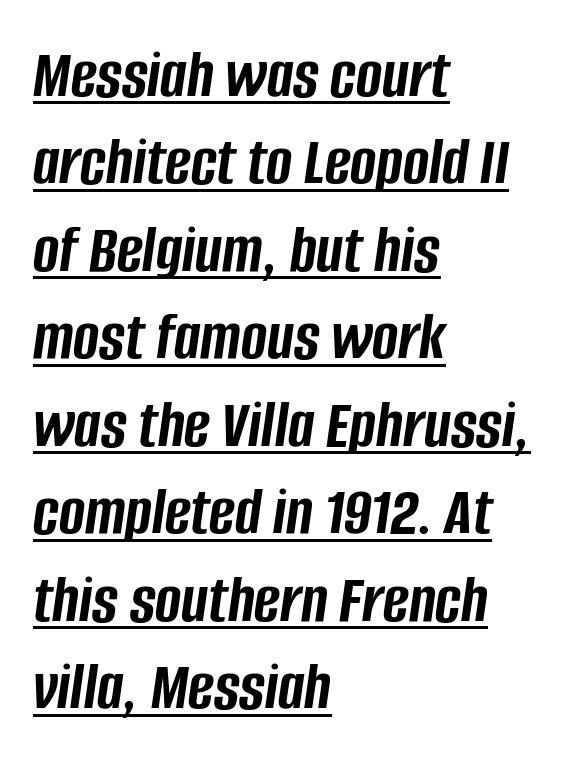
Q: Is the text bold? A: Yes.
Q: Is the text italic (slanted)? A: Yes, it leans right by about 8 degrees.
Q: Is the text underlined? A: Yes.
Q: How is the paragraph aligned? A: Left-aligned.
Q: Is the spacing between letters normal or unusually wide? A: Normal.
Q: Is the spacing between lines tight, normal or loose? A: Normal.
Q: Width (condensed, normal, or wide)? A: Condensed.
Q: Stroke contrast? A: Low.
Q: x-height? A: Large.
Q: Monospaced? A: No.
